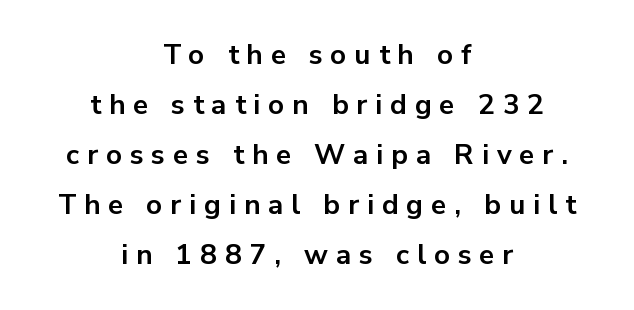
Q: Is the text bold? A: Yes.
Q: Is the text italic (slanted)? A: No, it is upright.
Q: Is the typeface a serif or a sans-serif typeface? A: Sans-serif.
Q: Is the text underlined? A: No.
Q: How is the paragraph aligned? A: Centered.
Q: Is the spacing between letters normal or unusually wide? A: Unusually wide.
Q: Width (condensed, normal, or wide)? A: Normal.
Q: Stroke contrast? A: Low.
Q: x-height? A: Medium.
Q: Monospaced? A: No.
